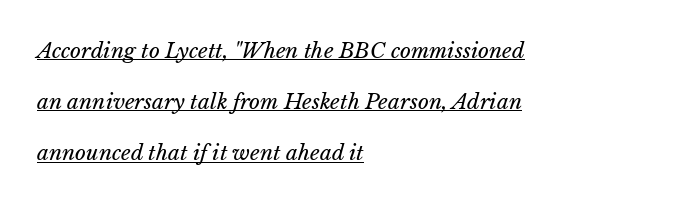
In CSS terms this would be text-align: left. Compared with undecorated copy, this sample adds a rule below the words. Characters follow at the spacing the type designer built in. These glyphs show unthickened strokes, regular width or finer.
